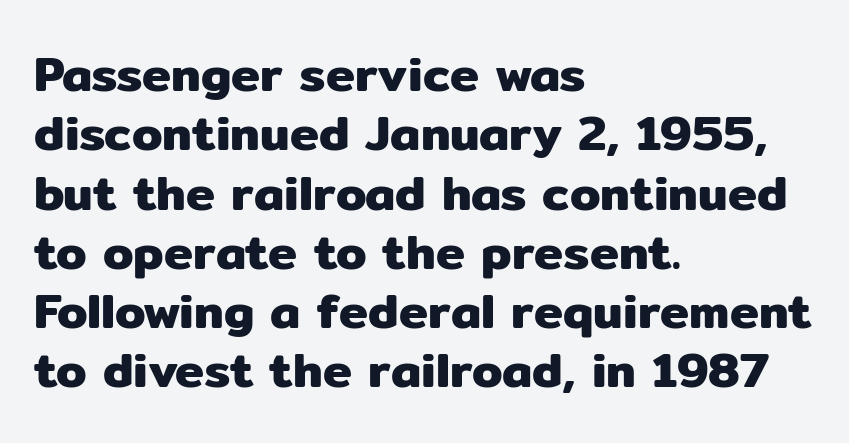
The image shows 49 px sans-serif type, upright; set left-aligned, line spacing 1.21x, normal letter spacing, not underlined; low stroke contrast and a medium x-height.
